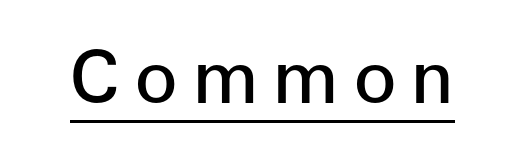
Moderately thickened strokes mark this as semibold type. The typeface chosen for these lines omits serifs. What stands out about the letter spacing? Its width — letters are far apart. You could not count columns in this text — the font is proportionally spaced.
